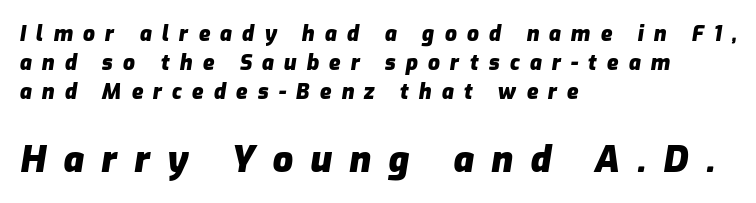
{"italic": "yes", "lean": "right", "slant_degrees": 9, "bold": "yes", "weight": "heavy", "width": "normal", "stroke_contrast": "low", "x_height": "medium", "monospaced": "no", "underline": "no", "align": "left", "line_spacing": "normal", "line_spacing_ratio": 1.38, "letter_spacing": "wide", "letter_spacing_em": 0.48, "larger_block": "second", "size_ratio": 1.71, "glyph_px": 36}
